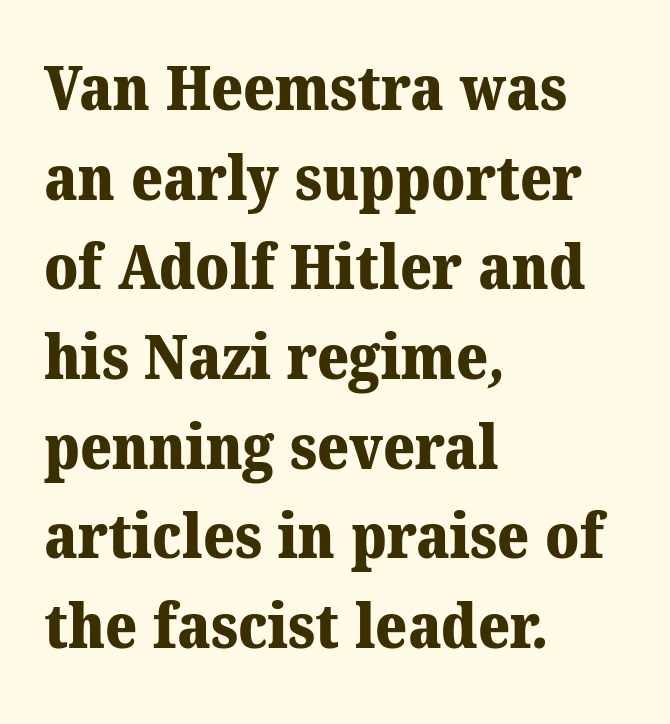
{"serif": "yes", "bold": "yes", "weight": "heavy", "width": "normal", "stroke_contrast": "medium", "x_height": "medium", "monospaced": "no", "underline": "no", "align": "left", "line_spacing": "normal", "line_spacing_ratio": 1.47, "letter_spacing": "normal", "letter_spacing_em": 0.0, "glyph_px": 61}
